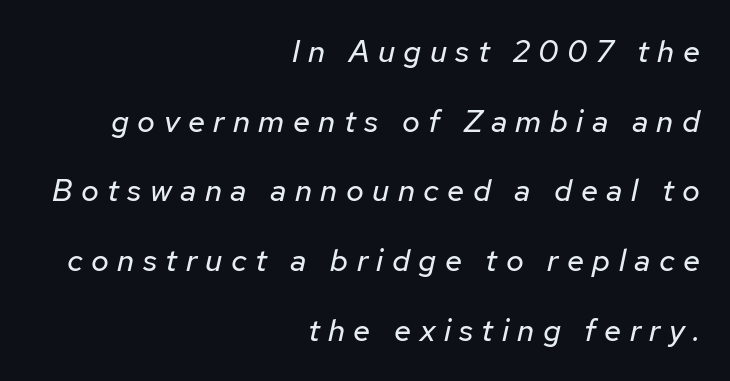
Q: Is the text bold? A: No.
Q: Is the text italic (slanted)? A: Yes, it leans right by about 12 degrees.
Q: Is the text underlined? A: No.
Q: How is the paragraph aligned? A: Right-aligned.
Q: Is the spacing between letters normal or unusually wide? A: Unusually wide.
Q: Is the spacing between lines tight, normal or loose? A: Loose.
Q: Width (condensed, normal, or wide)? A: Normal.
Q: Stroke contrast? A: Low.
Q: x-height? A: Medium.
Q: Monospaced? A: No.
